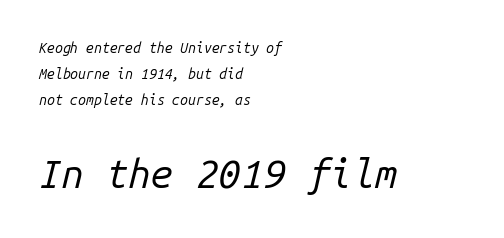
The image shows 40 px regular-weight type, italic (leaning right), monospaced; set left-aligned, line spacing 1.87x, normal letter spacing, not underlined; the second (bottom) block is 2.86x larger; low stroke contrast and a medium x-height.
